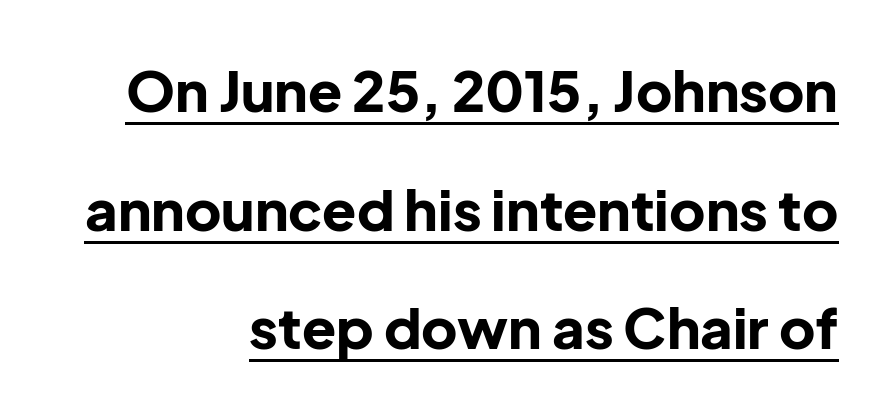
Words appear dense and cohesive because spacing is normal. The passage shown is typeset with a sans-serif family. Each new line begins a long way beneath the previous one. Character widths vary here, with narrow letters taking less room than wide ones. The typesetting leans heavy: a genuine bold. This is underlined copy, the kind a proofreader might mark for attention.
